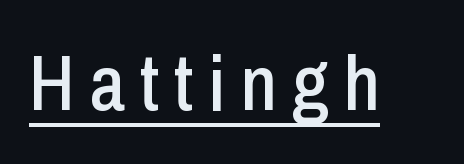
The image shows 78 px condensed sans-serif type, upright; set underlined; low stroke contrast and a medium x-height.
